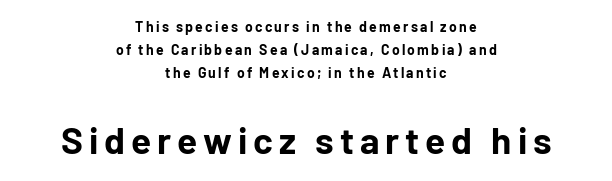
The rendering positions every line midway between the sides. The glyphs in this specimen are sans serif. Does the bottom block carry the larger type? Yes, it does. If you measured baseline to baseline, you'd find a middling distance.
